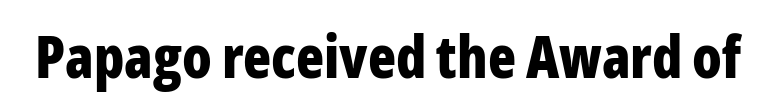
The image shows 58 px bold, condensed sans-serif type, upright; set normal letter spacing, not underlined; low stroke contrast and a medium x-height.
